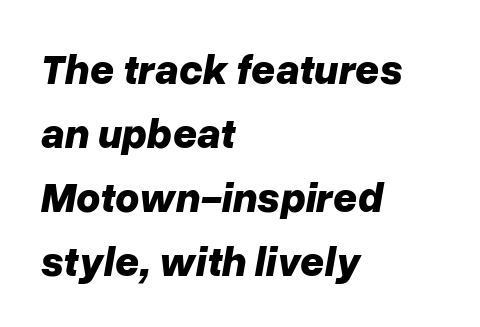
The image shows 42 px bold type, italic (leaning right); set left-aligned, normal line spacing (1.52x), normal letter spacing, not underlined; low stroke contrast and a medium x-height.
